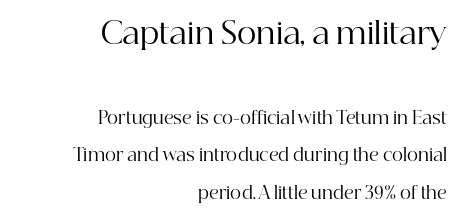
Q: Is the text bold? A: No.
Q: Is the text italic (slanted)? A: No, it is upright.
Q: Is the typeface a serif or a sans-serif typeface? A: Serif.
Q: Is the text underlined? A: No.
Q: How is the paragraph aligned? A: Right-aligned.
Q: Is the spacing between letters normal or unusually wide? A: Normal.
Q: Is the spacing between lines tight, normal or loose? A: Loose.
Q: Which block of text is set in a larger size, the first (top) or the second (bottom)? A: The first (top) one.
Q: Width (condensed, normal, or wide)? A: Normal.
Q: Stroke contrast? A: High.
Q: x-height? A: Medium.
Q: Monospaced? A: No.
